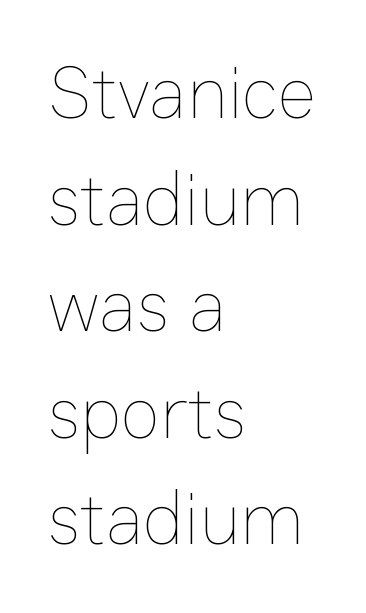
The image shows 74 px thin type, upright; set left-aligned, normal line spacing (1.44x), normal letter spacing, not underlined; low stroke contrast and a medium x-height.
